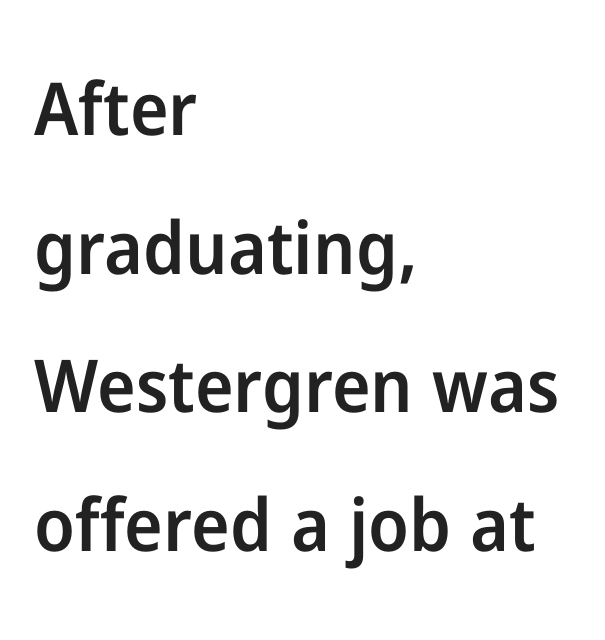
{"serif": "no", "italic": "no", "bold": "semi", "weight": "semibold", "width": "normal", "stroke_contrast": "low", "x_height": "medium", "monospaced": "no", "underline": "no", "align": "left", "line_spacing": "loose", "line_spacing_ratio": 1.9, "letter_spacing": "normal", "letter_spacing_em": 0.0, "glyph_px": 73}
